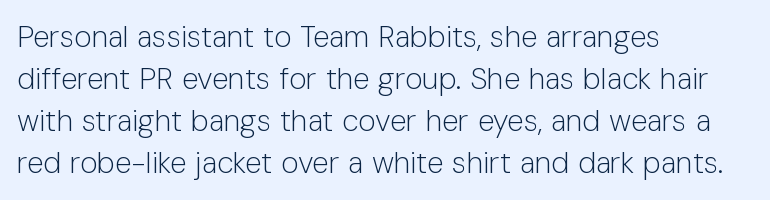
The rendering anchors every line to the left-hand side. The font sits on the lighter half of the weight spectrum, regular included. To sum up the face: it is a sans, with no serifs. Words appear dense and cohesive because spacing is normal. Designer's note — italics off, roman on. The rendering uses natural spacing where letterforms have individual widths.
